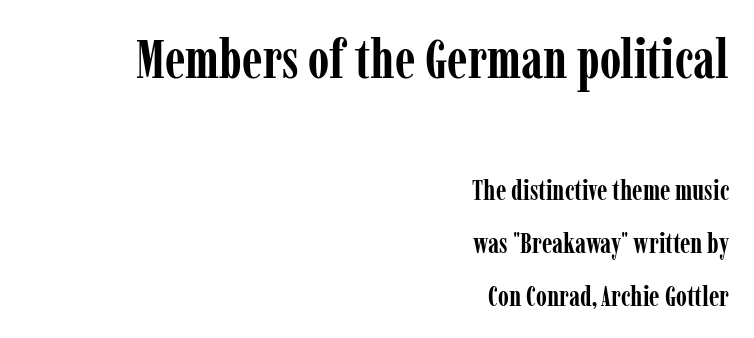
The image shows 55 px semibold, condensed serif type, upright; set right-aligned, line spacing 1.89x, normal letter spacing, not underlined; the first (top) block is 1.96x larger; low stroke contrast and a medium x-height.
